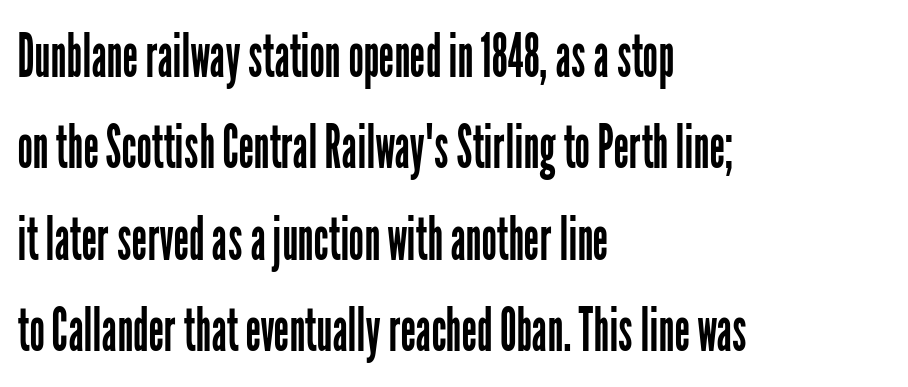
Leading: standard. The glyphs in this specimen are sans serif. Here the designer chose a conventional face with non-uniform glyph widths. No word sits above an underline. Caption: standard tracking, unaltered.
